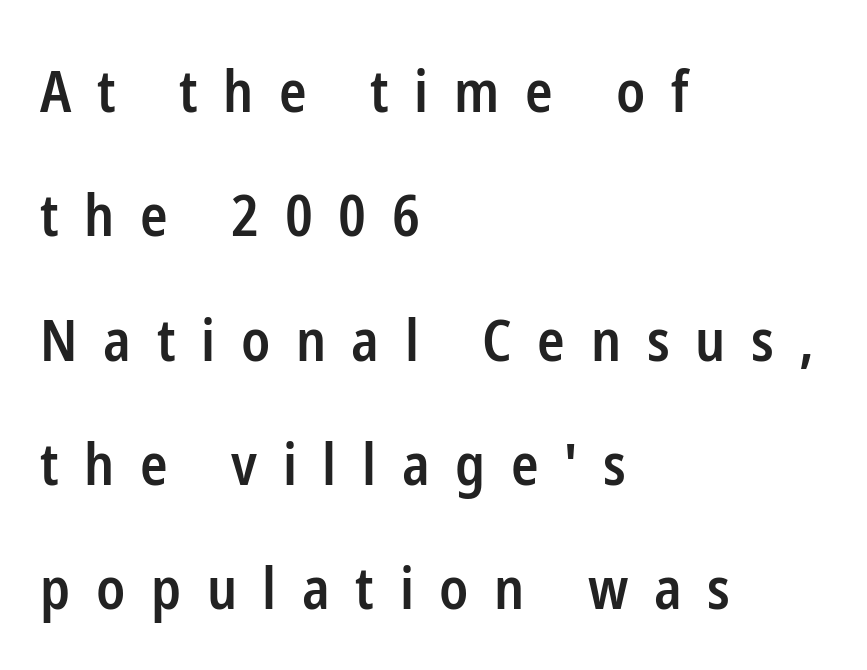
In terms of letterform style, serifs are entirely absent. The paragraph has a hard left edge and a soft right edge. Underlining? Definitely not there. Proportional: the letters do not fall into vertical columns. This is the in-between weight designers call semibold or demi.
